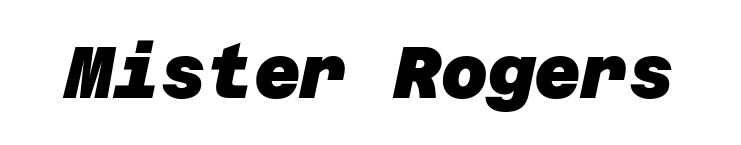
Q: Is the text bold? A: Yes.
Q: Is the typeface a serif or a sans-serif typeface? A: Sans-serif.
Q: Is the text underlined? A: No.
Q: Is the spacing between letters normal or unusually wide? A: Normal.
Q: Width (condensed, normal, or wide)? A: Normal.
Q: Stroke contrast? A: Low.
Q: x-height? A: Large.
